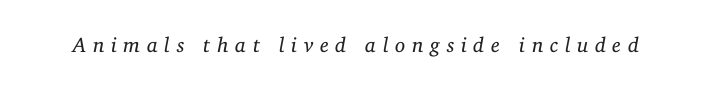
Any mark beneath the type? The region is blank. Yep, that's italic — everything's leaning. This rendering widens character spacing well past its baseline value. The letters look calm and open, with moderate or lighter stems.
